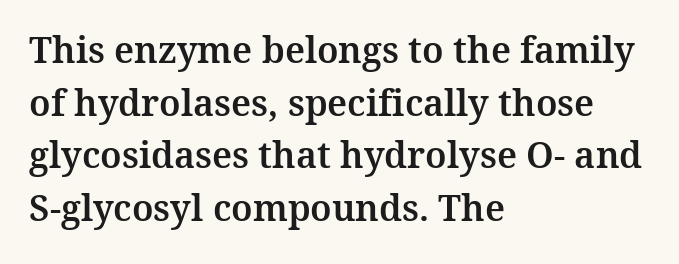
The font family rendered here belongs to the serif group. Proportional: the letters do not fall into vertical columns. These lines stack with their left ends in a neat column. The area under the type is left untouched.
